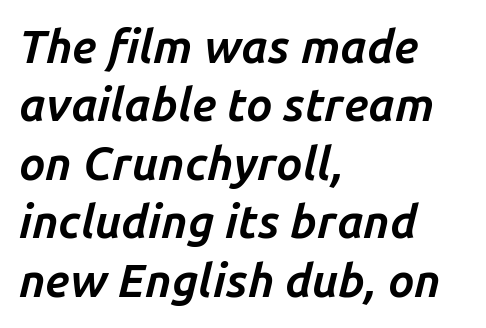
The image shows 46 px bold type, italic (leaning right); set left-aligned, normal line spacing (1.27x), normal letter spacing, not underlined; low stroke contrast and a medium x-height.
